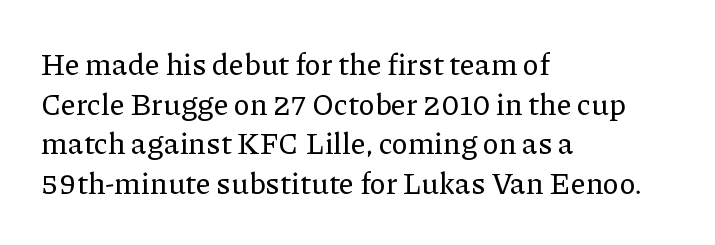
Q: Is the text italic (slanted)? A: No, it is upright.
Q: Is the typeface a serif or a sans-serif typeface? A: Serif.
Q: Is the text underlined? A: No.
Q: How is the paragraph aligned? A: Left-aligned.
Q: Is the spacing between letters normal or unusually wide? A: Normal.
Q: Is the spacing between lines tight, normal or loose? A: Normal.
Q: Width (condensed, normal, or wide)? A: Normal.
Q: Stroke contrast? A: Low.
Q: x-height? A: Medium.
Q: Monospaced? A: No.
